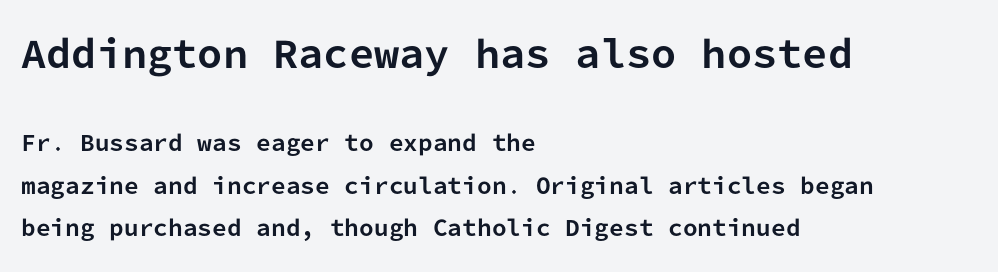
Q: Is the text bold? A: Yes.
Q: Is the text italic (slanted)? A: No, it is upright.
Q: Is the typeface a serif or a sans-serif typeface? A: Sans-serif.
Q: Is the text underlined? A: No.
Q: How is the paragraph aligned? A: Left-aligned.
Q: Is the spacing between letters normal or unusually wide? A: Normal.
Q: Is the spacing between lines tight, normal or loose? A: Loose.
Q: Which block of text is set in a larger size, the first (top) or the second (bottom)? A: The first (top) one.
Q: Width (condensed, normal, or wide)? A: Normal.
Q: Stroke contrast? A: Low.
Q: x-height? A: Medium.
Q: Monospaced? A: Yes.
